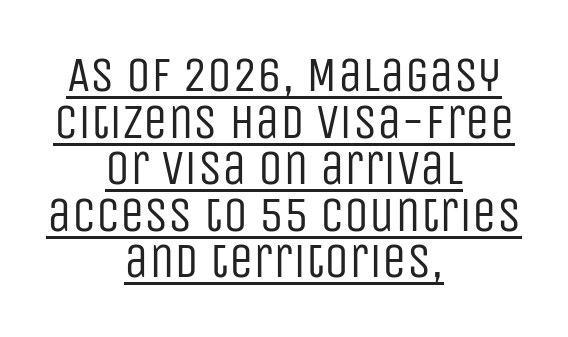
The image shows 49 px regular-weight, condensed sans-serif type, upright; set centered, tight line spacing (0.95x), normal letter spacing, underlined; low stroke contrast and a large x-height.
